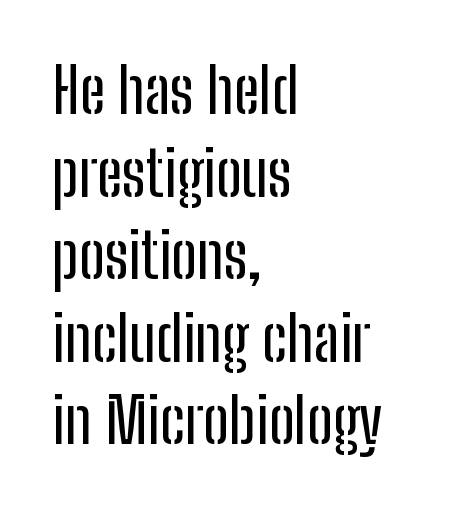
The compositor pushed each line to the left boundary. Each letter keeps its own natural width here, so spacing adapts to shape. Notice how descenders clear the ascenders below comfortably — that's standard leading. Is there any slant? The stems are plumb. Descenders hang freely into open space. The typeface chosen for these lines omits serifs.
